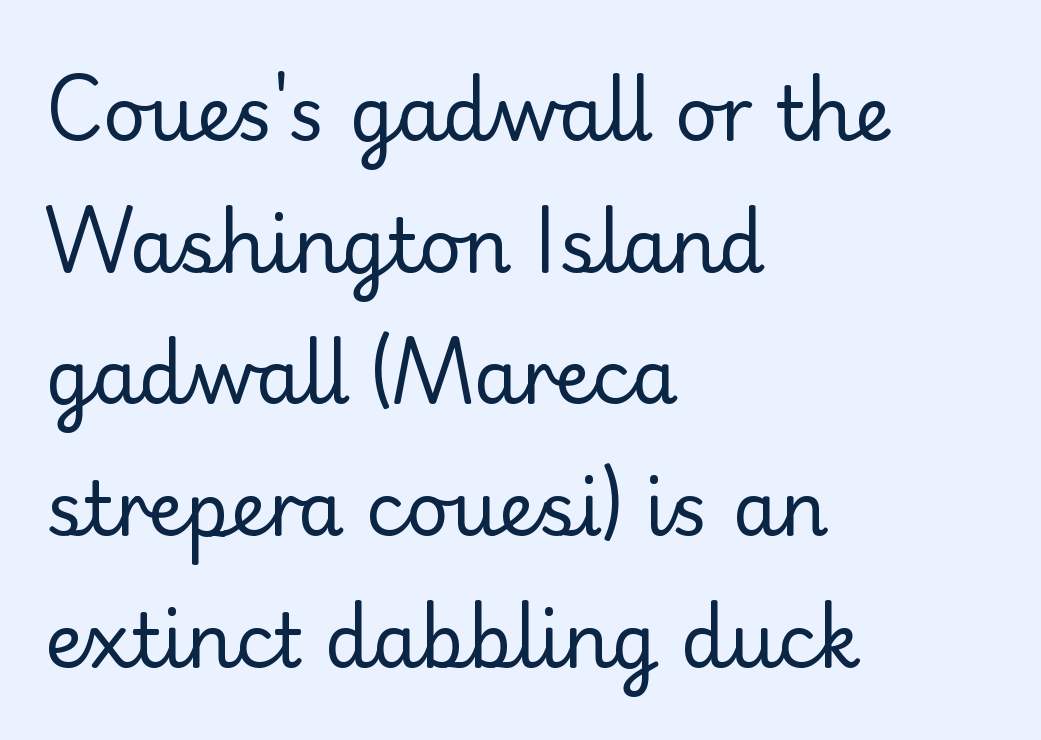
{"serif": "no", "italic": "no", "bold": "no", "weight": "regular", "width": "normal", "stroke_contrast": "low", "x_height": "small", "monospaced": "no", "underline": "no", "align": "left", "line_spacing_ratio": 1.78, "letter_spacing": "normal", "letter_spacing_em": 0.0, "glyph_px": 74}
